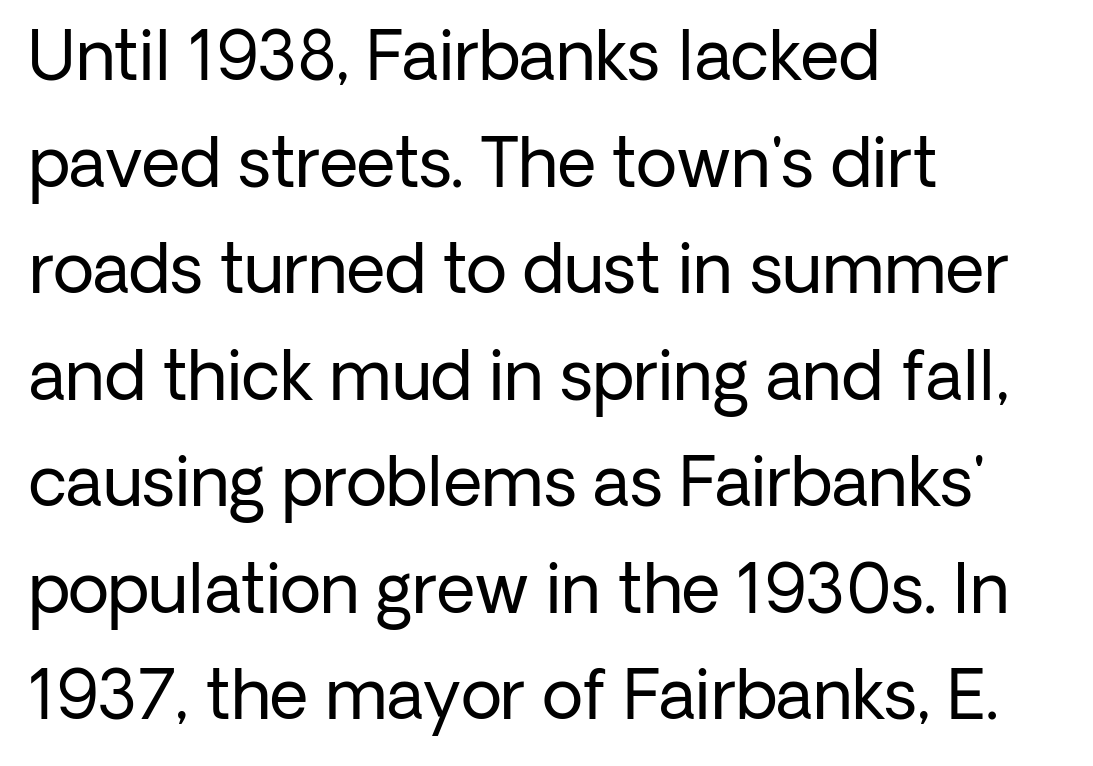
Q: Is the text bold? A: No.
Q: Is the text italic (slanted)? A: No, it is upright.
Q: Is the typeface a serif or a sans-serif typeface? A: Sans-serif.
Q: Is the text underlined? A: No.
Q: How is the paragraph aligned? A: Left-aligned.
Q: Is the spacing between letters normal or unusually wide? A: Normal.
Q: Is the spacing between lines tight, normal or loose? A: Normal.
Q: Width (condensed, normal, or wide)? A: Normal.
Q: Stroke contrast? A: Low.
Q: x-height? A: Medium.
Q: Monospaced? A: No.
